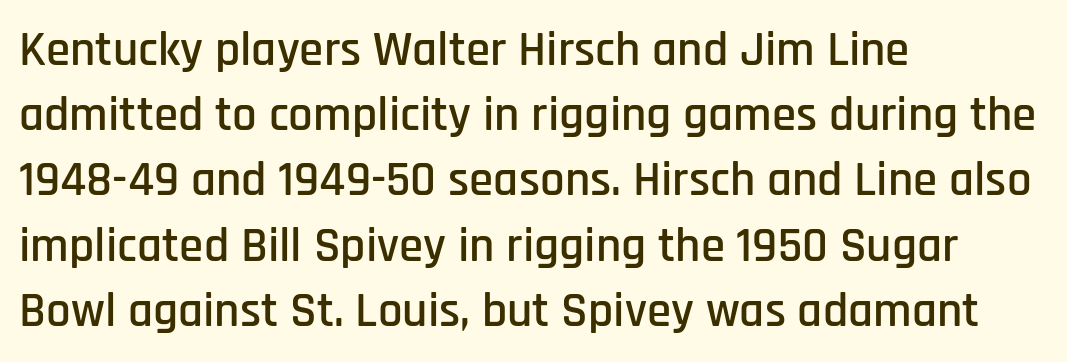
The image shows 49 px condensed sans-serif type, upright; set left-aligned, normal line spacing (1.33x), normal letter spacing, not underlined; low stroke contrast and a large x-height.
